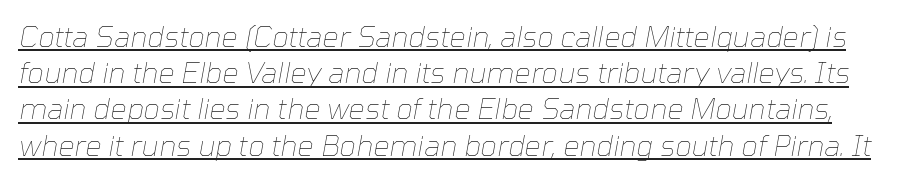
The image shows 29 px thin type, italic (leaning right); set normal line spacing (1.25x), normal letter spacing, underlined; low stroke contrast and a medium x-height.
